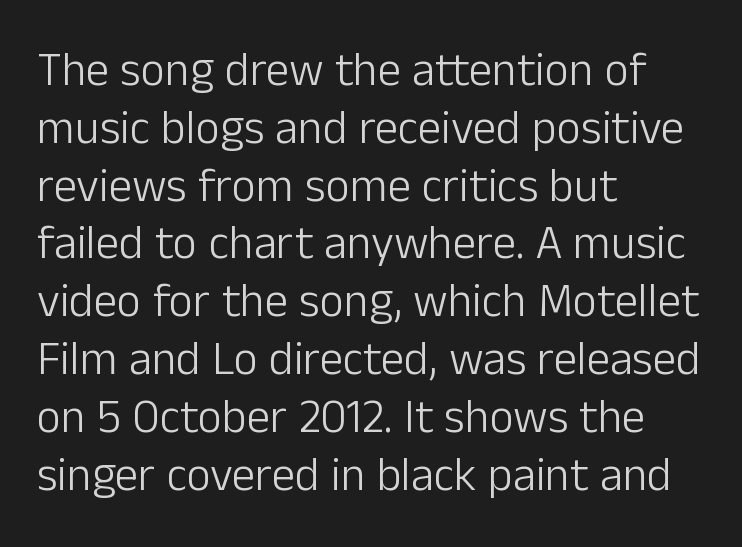
These lines are rendered in a variable-pitch font. Nothing sits at the stroke ends, so this counts as sans-serif. Letter spacing: default. Caption: multi-line text, flush left, ragged right. No heavy texture on the line: the type isn't bold. The specimen reads as upright at a glance.
